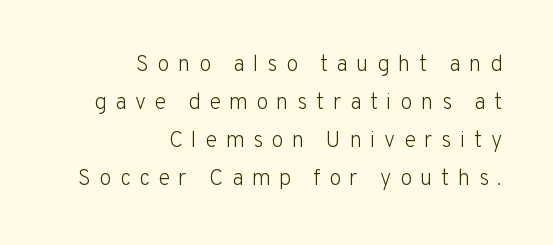
The lettering stays uniformly vertical, giving the passage a roman look. A student would call this right alignment; a typographer would say flush right, rag left. Nobody drew a line under any word here. On a weight scale, this lands at 450 or below. The passage shown has open, widely tracked lettering throughout.
